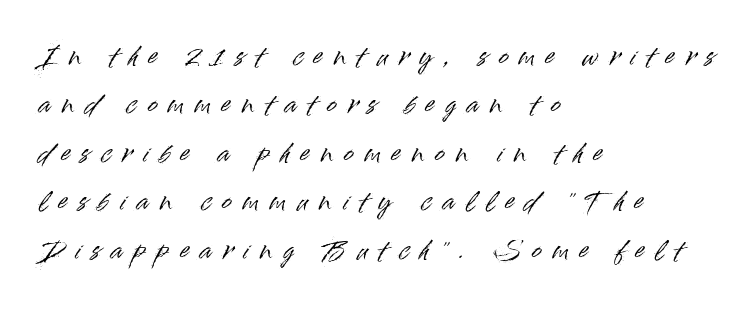
{"underline": "no", "align": "left", "line_spacing": "loose", "line_spacing_ratio": 2.02, "letter_spacing": "wide", "letter_spacing_em": 0.47, "glyph_px": 24}
